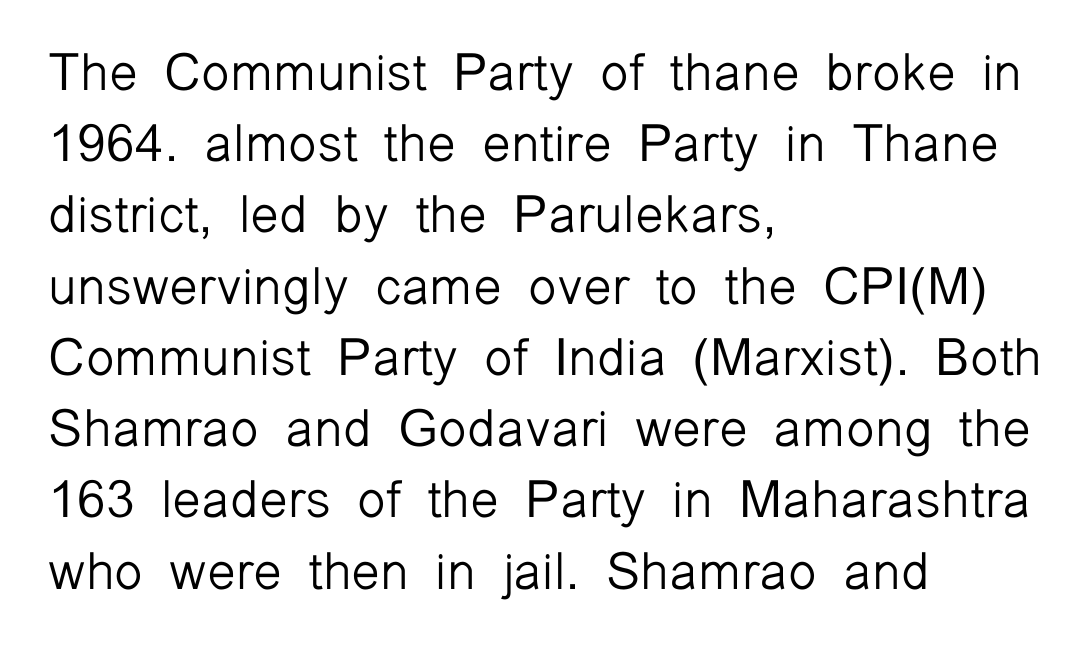
Q: Is the text bold? A: No.
Q: Is the text italic (slanted)? A: No, it is upright.
Q: Is the typeface a serif or a sans-serif typeface? A: Sans-serif.
Q: Is the text underlined? A: No.
Q: How is the paragraph aligned? A: Left-aligned.
Q: Is the spacing between letters normal or unusually wide? A: Normal.
Q: Is the spacing between lines tight, normal or loose? A: Normal.
Q: Width (condensed, normal, or wide)? A: Normal.
Q: Stroke contrast? A: Low.
Q: x-height? A: Medium.
Q: Monospaced? A: No.
